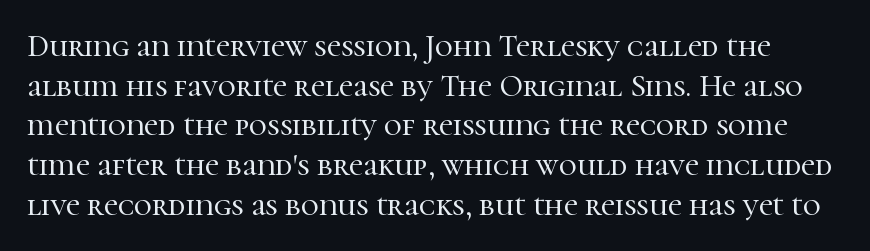
Each letter keeps its own natural width here, so spacing adapts to shape. A typesetter would call this zero additional tracking. Glance below the letters and you will spot only blank space. I'd call this a serif setting — the letters wear small feet. The font's upright variant was chosen for this text.
